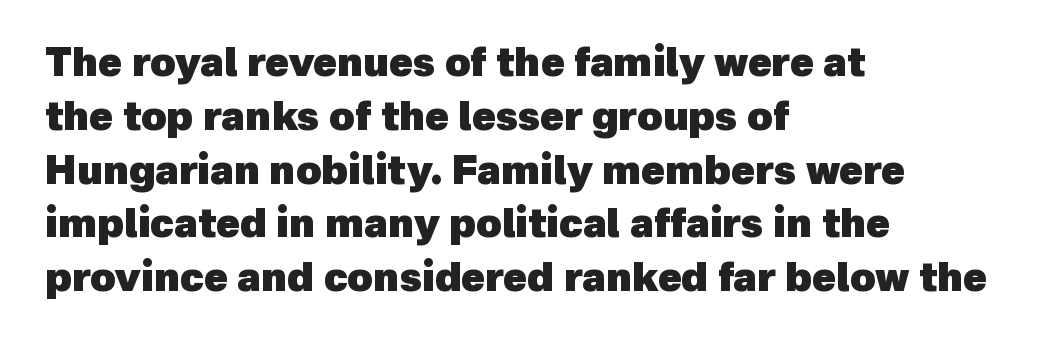
The image shows 39 px heavy sans-serif type; set left-aligned, normal line spacing (1.38x), normal letter spacing, not underlined; a medium x-height.
